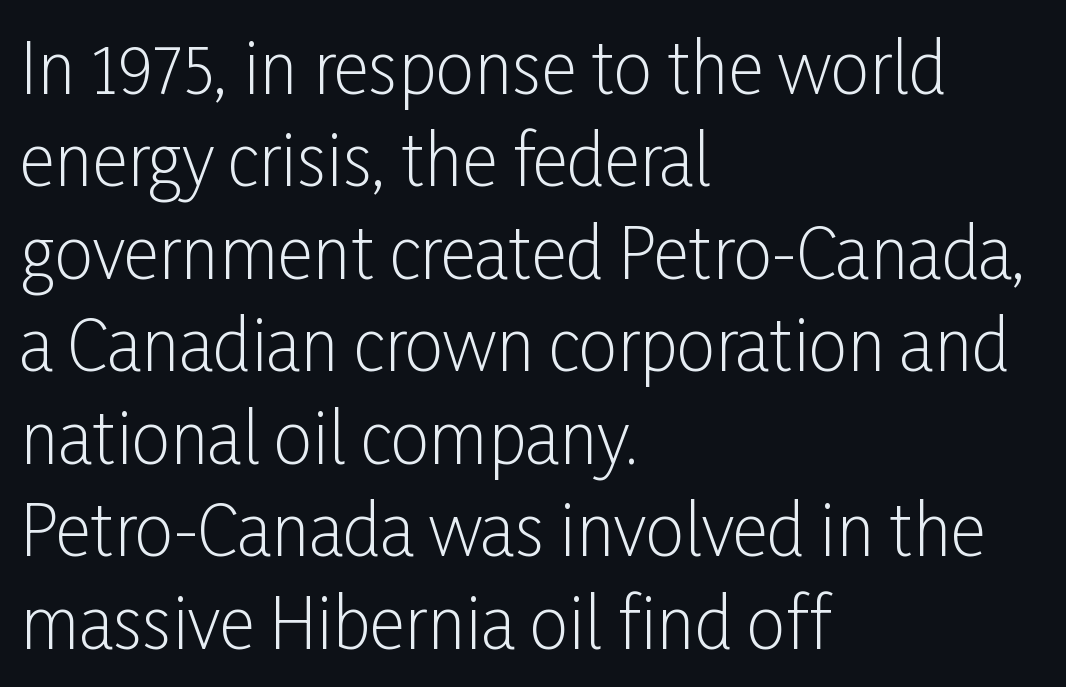
Q: Is the text bold? A: No.
Q: Is the text italic (slanted)? A: No, it is upright.
Q: Is the typeface a serif or a sans-serif typeface? A: Sans-serif.
Q: Is the text underlined? A: No.
Q: How is the paragraph aligned? A: Left-aligned.
Q: Is the spacing between letters normal or unusually wide? A: Normal.
Q: Is the spacing between lines tight, normal or loose? A: Normal.
Q: Width (condensed, normal, or wide)? A: Condensed.
Q: Stroke contrast? A: Low.
Q: x-height? A: Medium.
Q: Monospaced? A: No.
